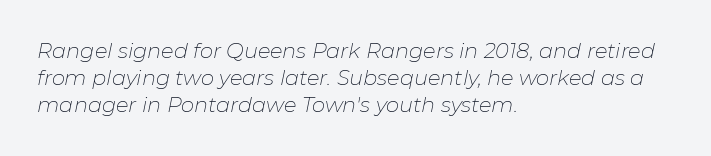
Q: Is the text bold? A: No.
Q: Is the text italic (slanted)? A: Yes, it leans right by about 11 degrees.
Q: Is the text underlined? A: No.
Q: How is the paragraph aligned? A: Left-aligned.
Q: Is the spacing between letters normal or unusually wide? A: Normal.
Q: Is the spacing between lines tight, normal or loose? A: Normal.
